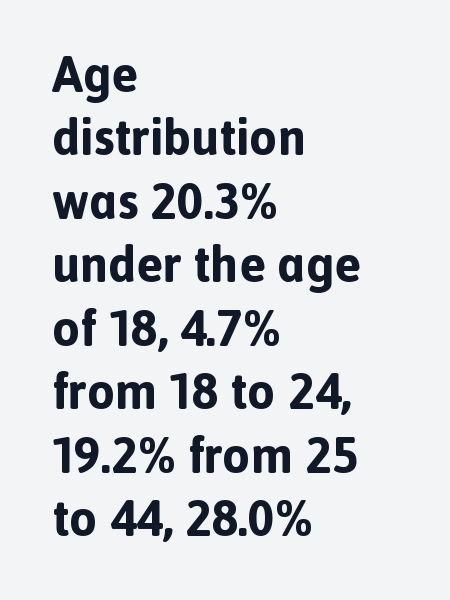
Every character sits straight up, as roman type does. Clear beneath every line of the passage. Note the varied advance widths — an 'i' is clearly narrower than an 'm'. The rendering anchors every line to the left-hand side. A full-strength bold gives these letters their thick strokes. This rendering employs a face without finishing strokes, i.e., a sans-serif.
